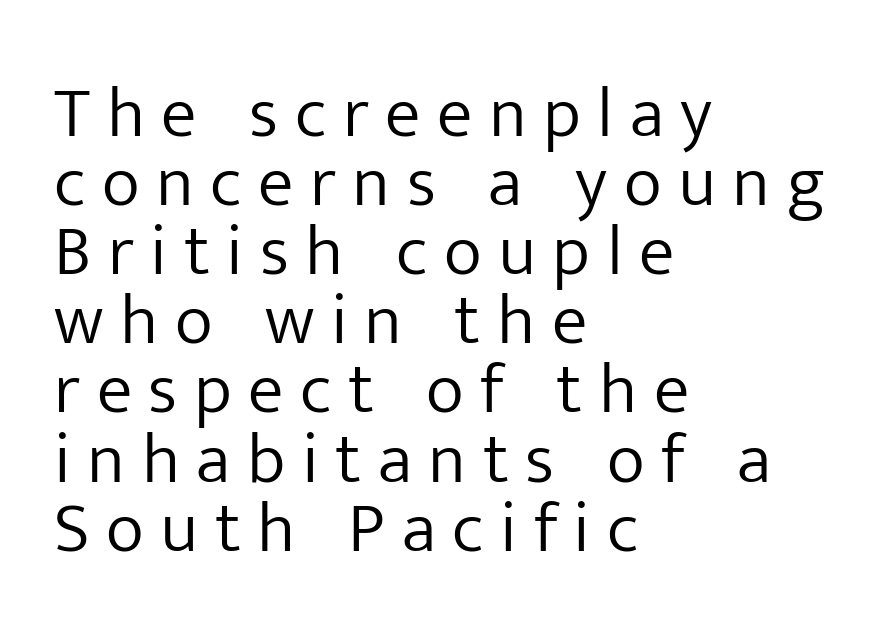
{"serif": "no", "italic": "no", "bold": "no", "weight": "light", "width": "normal", "stroke_contrast": "low", "x_height": "medium", "monospaced": "no", "underline": "no", "align": "left", "line_spacing": "tight", "line_spacing_ratio": 0.96, "letter_spacing": "wide", "letter_spacing_em": 0.23, "glyph_px": 72}
